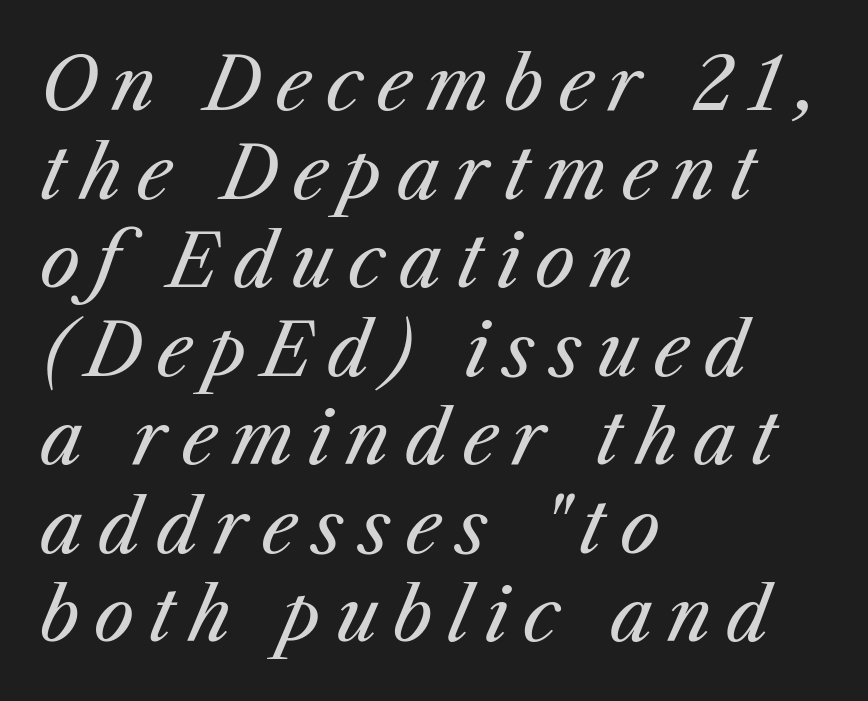
Leftover space on each line is placed entirely after the last word. The cut favours lightness, reaching ordinary text weight at its darkest. Decoration check: the copy has no underline. What stands out about the letter spacing? Its width — letters are far apart. A typesetter would mark this as italic. The letters advance in unequal steps, a hallmark of proportional type.
